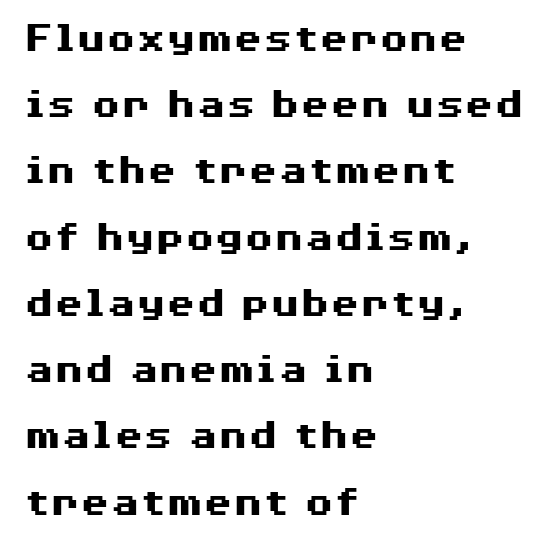
The image shows 43 px heavy, wide sans-serif type, upright; set left-aligned, normal line spacing (1.54x), normal letter spacing, not underlined; medium stroke contrast and a medium x-height.
